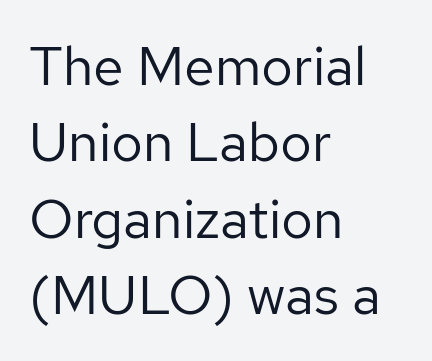
The image shows 55 px regular-weight sans-serif type, upright; set left-aligned, normal line spacing (1.39x), normal letter spacing, not underlined; low stroke contrast and a medium x-height.
